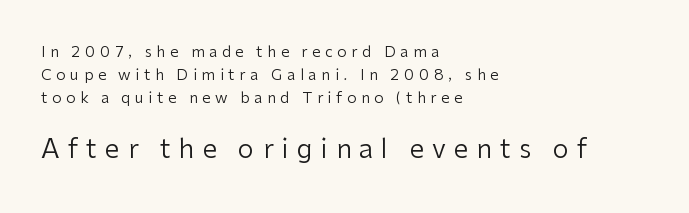
The image shows 26 px text type, upright; set left-aligned, normal line spacing (1.54x), unusually wide letter spacing (+0.31 em), not underlined; the second (bottom) block is 1.73x larger.
